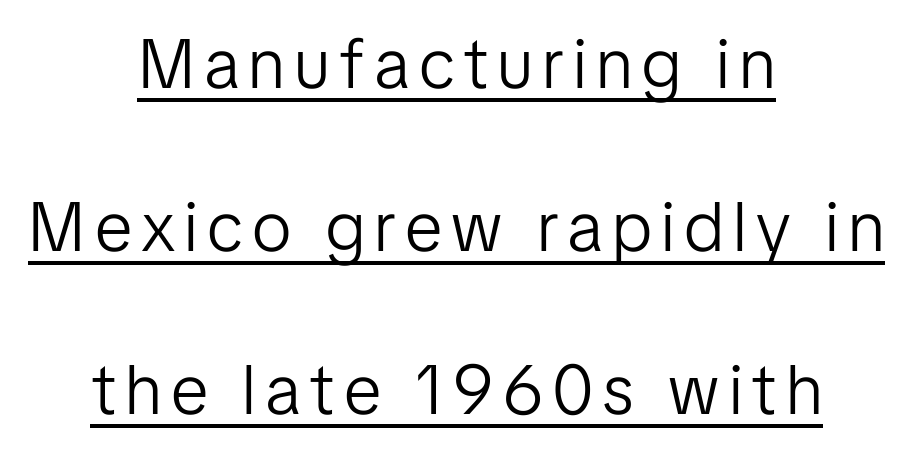
Stroke terminals: plain, sans-serif. Line starts and ends both wander, symmetrically. The specimen includes a rule beneath the text block's lines. Upright lettering throughout. You could not count columns in this text — the font is proportionally spaced.
